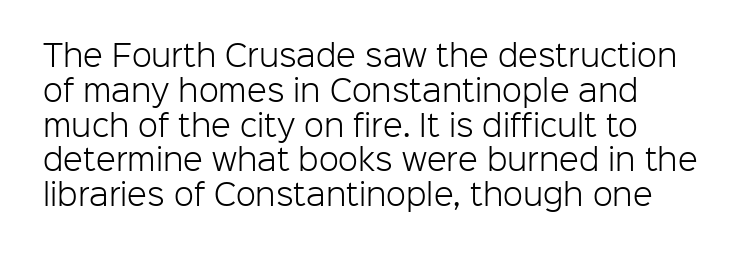
Quick note: underline off. Note the varied advance widths — an 'i' is clearly narrower than an 'm'. Short and long lines alike share a common starting point at left. The font family rendered here belongs to the sans-serif group.
